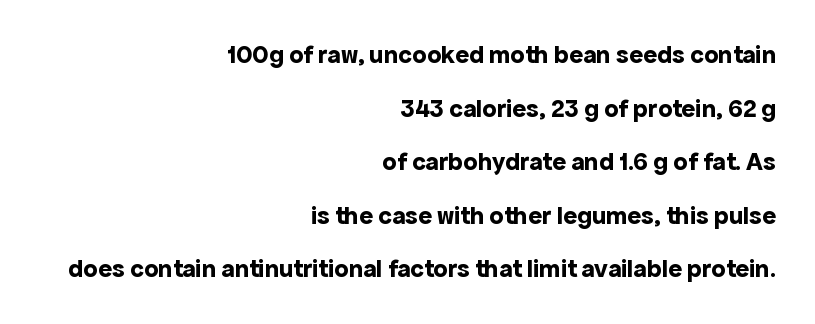
{"italic": "no", "bold": "yes", "underline": "no", "align": "right", "line_spacing": "loose", "line_spacing_ratio": 2.06, "letter_spacing": "normal", "letter_spacing_em": 0.0, "glyph_px": 26}
